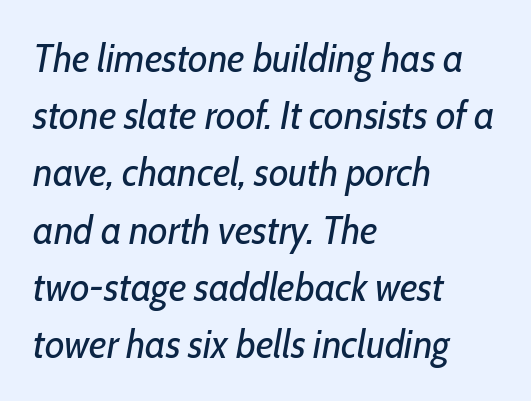
The image shows 40 px regular-weight, condensed type, italic (leaning right); set left-aligned, normal line spacing (1.43x), normal letter spacing, not underlined; low stroke contrast and a medium x-height.
